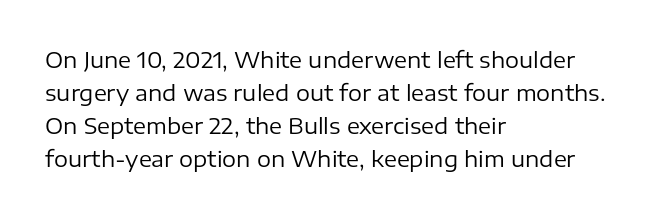
The image shows 22 px text type, upright; set left-aligned, normal line spacing (1.5x), normal letter spacing, not underlined.
